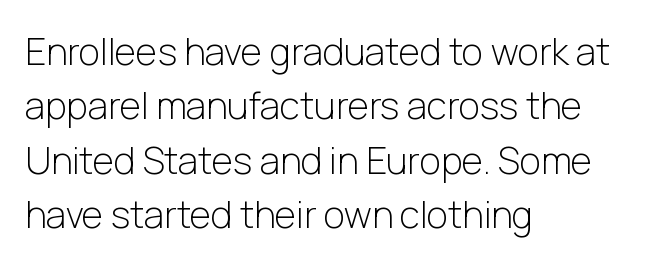
The image shows 37 px light sans-serif type, upright; set left-aligned, normal line spacing (1.47x), normal letter spacing, not underlined; low stroke contrast and a medium x-height.
